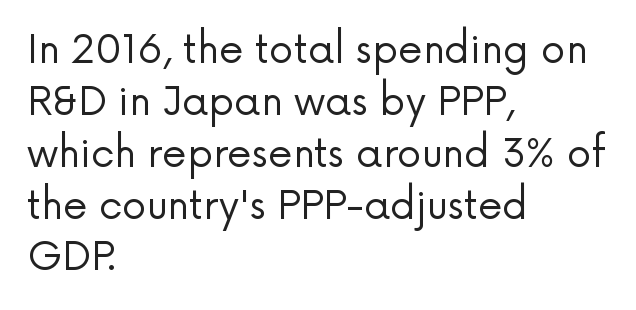
Line spacing here is normal. Posture: upright roman. You could not count columns in this text — the font is proportionally spaced. The line texture is even and compact thanks to regular tracking. Only glyphs here, with clear space below each row. Serif or sans? Sans — the stroke terminals are bare.
